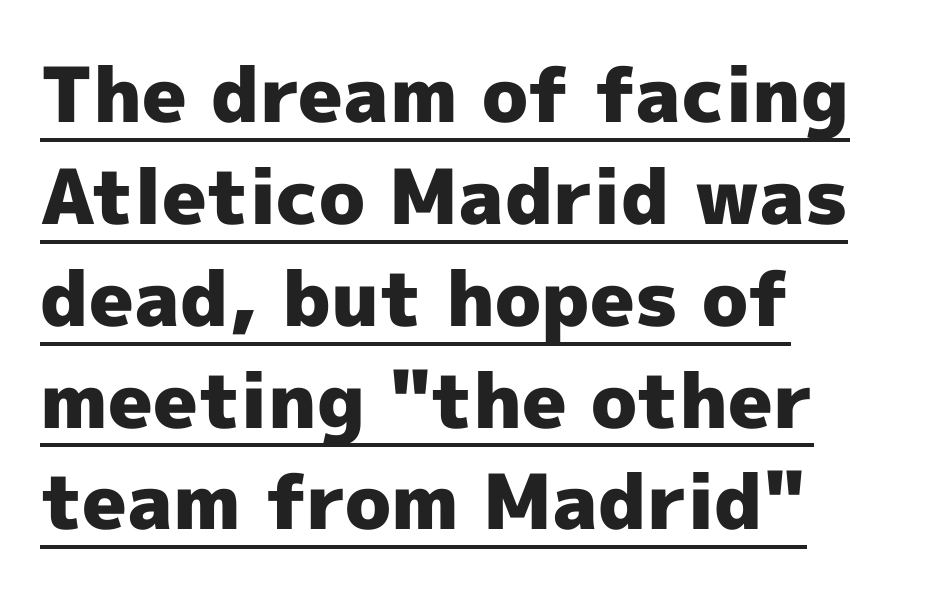
These lines are composed in type without serifs. Descenders here cross a horizontal rule under the line. Posture: upright roman. What stands out about the letter spacing? Nothing — it is the standard amount.
